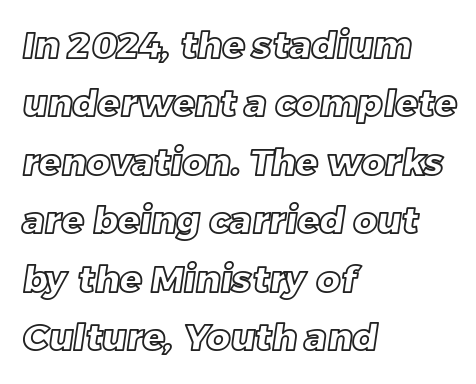
Observe the ordinary spacing: letters are neighbours, not strangers. Every row of glyphs begins at an identical x-position on the left. Reading down the column, the eye jumps a familiar distance to each next line. This sample has the flowing, uneven cadence of proportional lettering. Check the space under the baseline: it is left empty.
